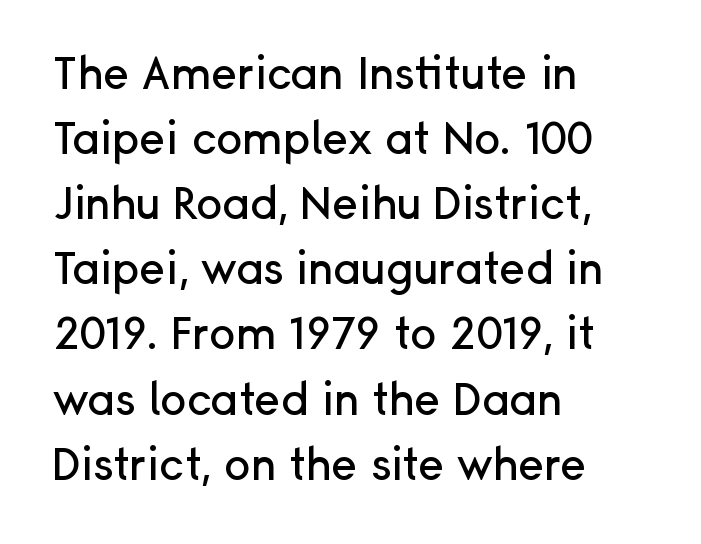
The image shows 44 px sans-serif type, upright; set left-aligned, normal line spacing (1.48x), normal letter spacing, not underlined; low stroke contrast and a medium x-height.
